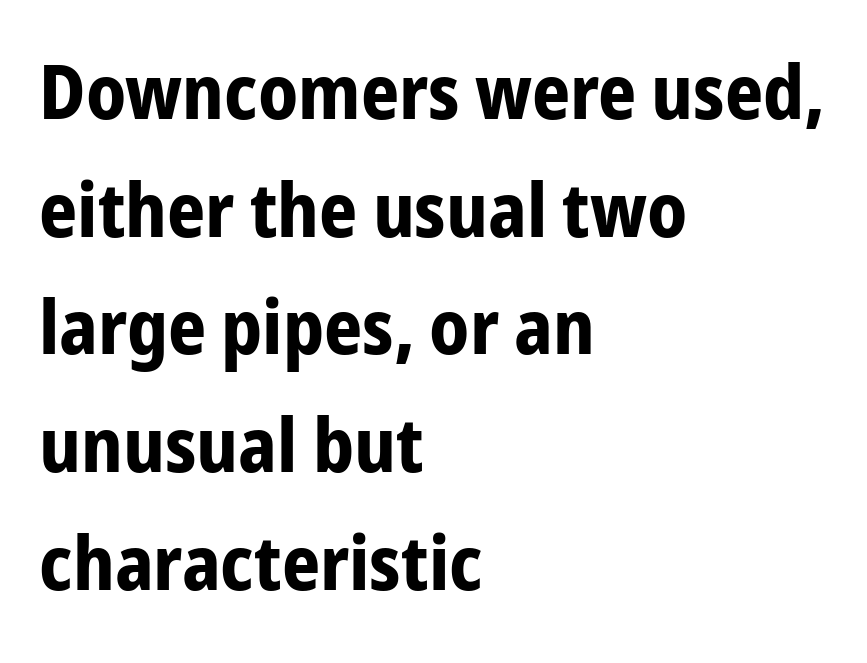
{"serif": "no", "italic": "no", "bold": "yes", "weight": "bold", "width": "condensed", "stroke_contrast": "low", "x_height": "medium", "monospaced": "no", "underline": "no", "align": "left", "line_spacing": "normal", "line_spacing_ratio": 1.57, "letter_spacing": "normal", "letter_spacing_em": 0.0, "glyph_px": 75}
